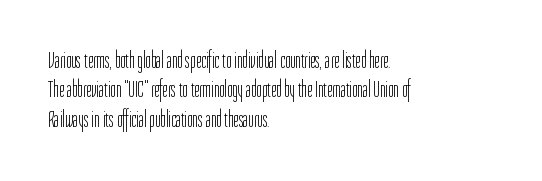
The image shows 23 px text type, upright; set left-aligned, normal line spacing (1.28x), normal letter spacing, not underlined.
